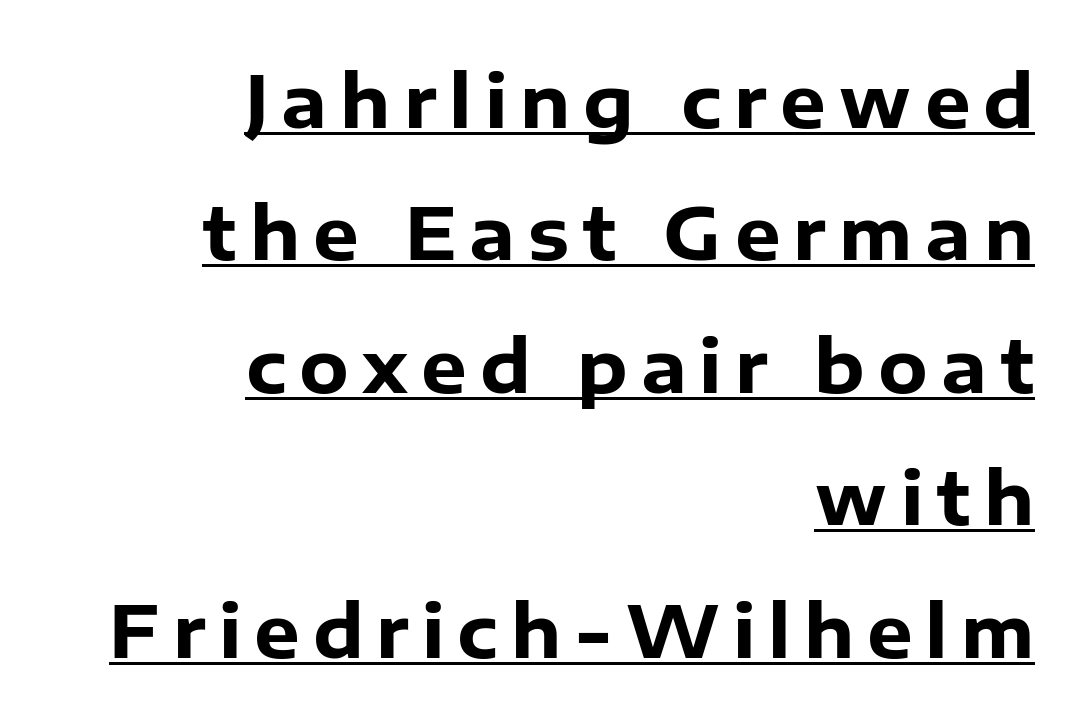
The designer went with a sans here, leaving each stem footless. Notice how a bar underscores the lettering throughout. Do the characters align in a grid? No, the font is proportional. A typesetter would mark this as roman, not italic. Students, this is bold: see how much ink each stroke carries. Short and long lines alike share a common ending point at right.
